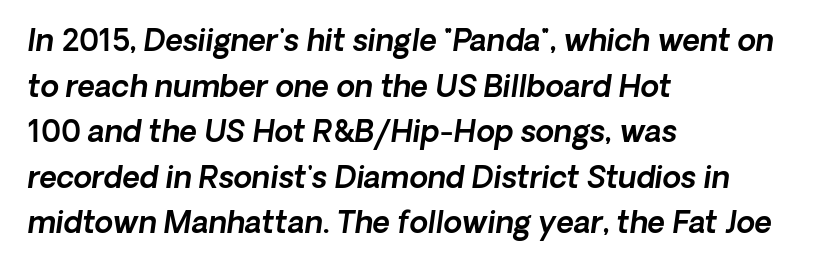
Q: Is the typeface a serif or a sans-serif typeface? A: Sans-serif.
Q: Is the text underlined? A: No.
Q: How is the paragraph aligned? A: Left-aligned.
Q: Is the spacing between letters normal or unusually wide? A: Normal.
Q: Is the spacing between lines tight, normal or loose? A: Normal.
Q: Width (condensed, normal, or wide)? A: Normal.
Q: x-height? A: Medium.
Q: Monospaced? A: No.
